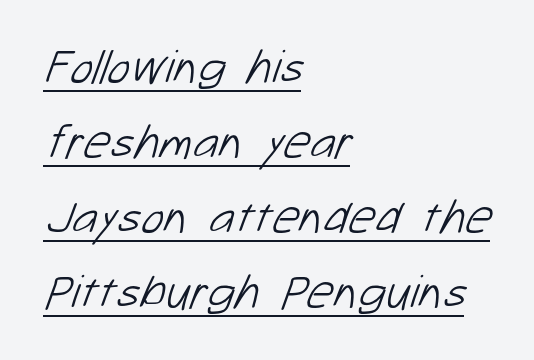
One-word summary of the alignment: left. Typographically, this falls in the sans-serif category. Letter spacing: default. Nothing heavy about these letters — not bold at all.
